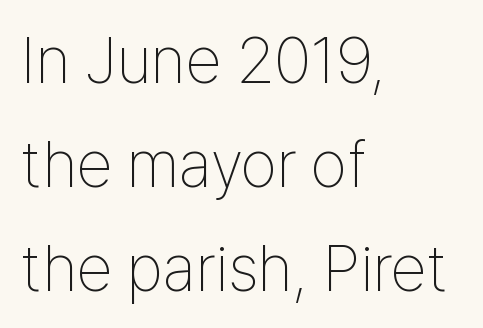
{"serif": "no", "italic": "no", "bold": "no", "weight": "thin", "width": "condensed", "stroke_contrast": "low", "x_height": "medium", "monospaced": "no", "underline": "no", "align": "left", "line_spacing": "normal", "line_spacing_ratio": 1.6, "letter_spacing": "normal", "letter_spacing_em": 0.0, "glyph_px": 65}
